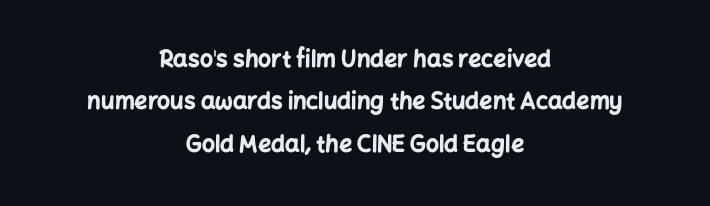
The image shows 23 px bold type, upright; set centered, line spacing 1.84x, normal letter spacing, not underlined.
